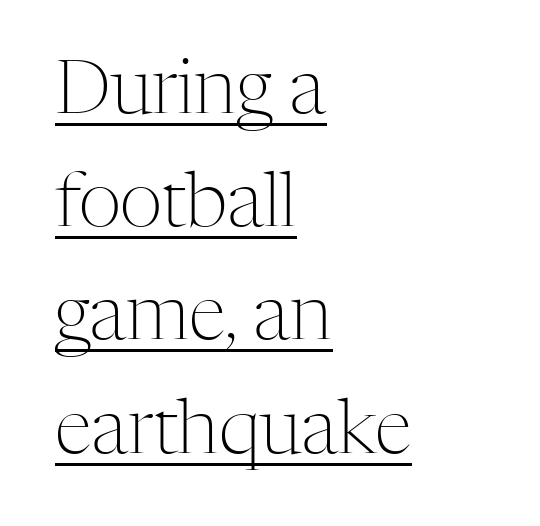
Q: Is the text bold? A: No.
Q: Is the text italic (slanted)? A: No, it is upright.
Q: Is the typeface a serif or a sans-serif typeface? A: Serif.
Q: Is the text underlined? A: Yes.
Q: How is the paragraph aligned? A: Left-aligned.
Q: Is the spacing between letters normal or unusually wide? A: Normal.
Q: Is the spacing between lines tight, normal or loose? A: Normal.
Q: Width (condensed, normal, or wide)? A: Normal.
Q: Stroke contrast? A: Medium.
Q: x-height? A: Medium.
Q: Monospaced? A: No.
